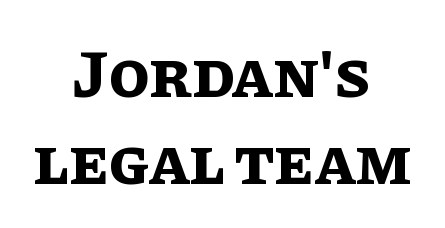
The leading is moderate, giving the passage an even texture. Honestly, the letter spacing is just normal — you wouldn't notice it. Thick stems and heavy bowls — unmistakably bold. Proportional: the letters do not fall into vertical columns. Descenders are the only things crossing below the line.
